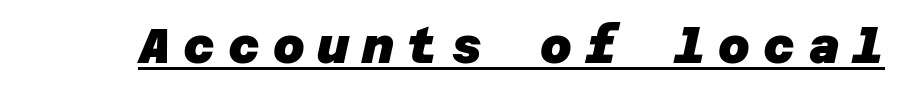
{"serif": "no", "bold": "yes", "weight": "heavy", "width": "normal", "stroke_contrast": "low", "x_height": "large", "underline": "yes", "letter_spacing": "wide", "letter_spacing_em": 0.26, "glyph_px": 49}
